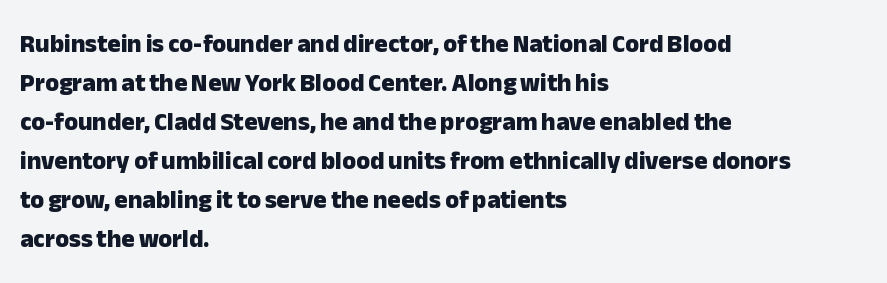
The image shows 25 px bold type, upright; set left-aligned, normal line spacing (1.56x), normal letter spacing, not underlined.
